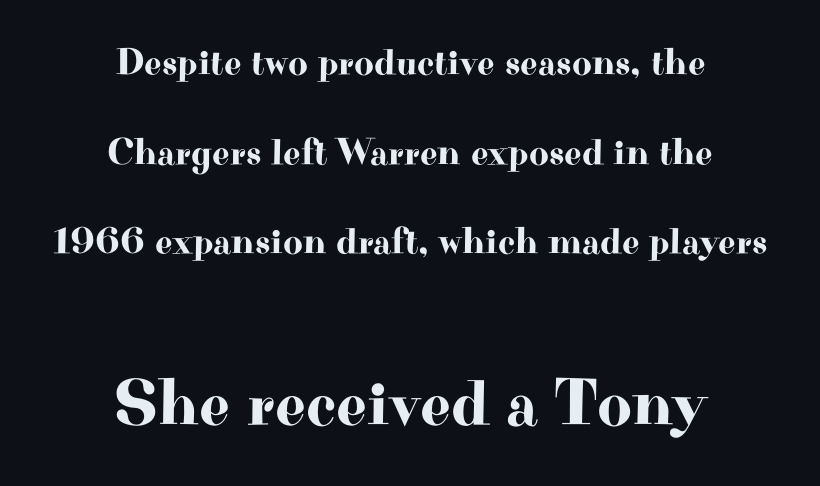
The image shows 67 px wide serif type, upright; set centered, loose line spacing (2.36x), normal letter spacing, not underlined; the second (bottom) block is 1.76x larger; high stroke contrast and a small x-height.
